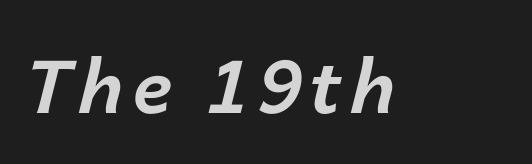
Q: Is the text bold? A: Yes.
Q: Is the text italic (slanted)? A: Yes, it leans right by about 14 degrees.
Q: Is the text underlined? A: No.
Q: Width (condensed, normal, or wide)? A: Normal.
Q: Stroke contrast? A: Low.
Q: x-height? A: Medium.
Q: Monospaced? A: No.
